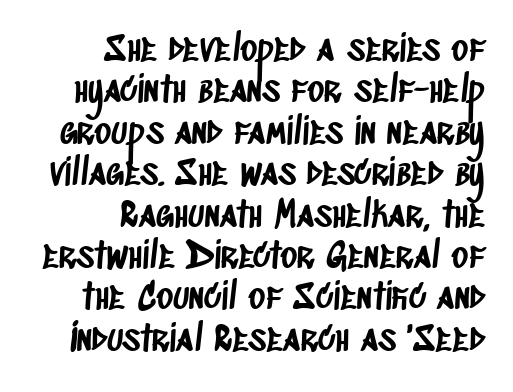
The rendering anchors every line to the right-hand side. Letters rest on an invisible, unmarked baseline. Does the leading feel generous? Not at all — it's pinched. Is this a fixed-width face? No — the glyphs have proportional, varying widths. Standard letterfit; no display-style spreading of the glyphs.
